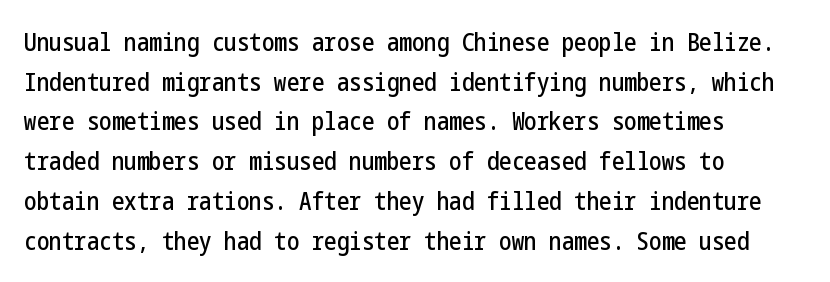
The image shows 25 px text type, upright; set left-aligned, normal line spacing (1.59x), normal letter spacing, not underlined.
